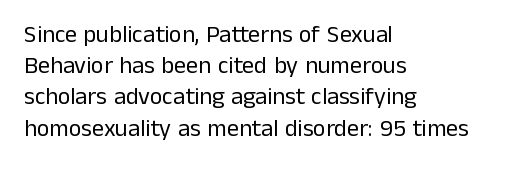
The image shows 24 px text type, upright; set left-aligned, normal line spacing (1.3x), normal letter spacing, not underlined.
